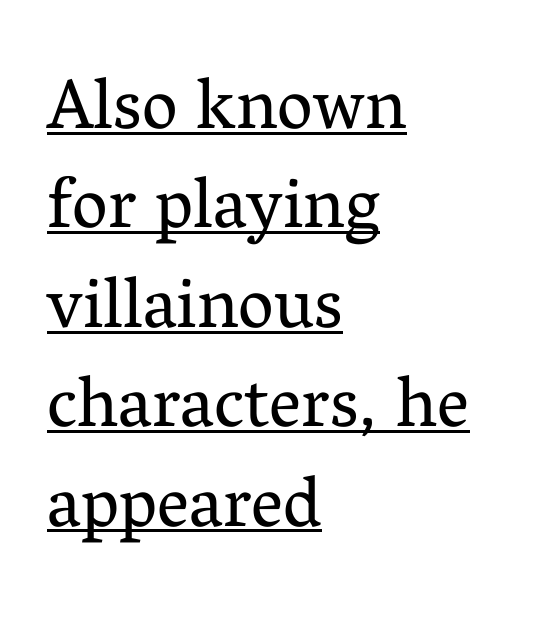
The letters advance in unequal steps, a hallmark of proportional type. The specimen reads as upright at a glance. To sum up the face: it has serifs. The passage shown is not bold in any degree. A typesetter would call this leading conventional body-copy spacing. A typesetter would call this zero additional tracking.
